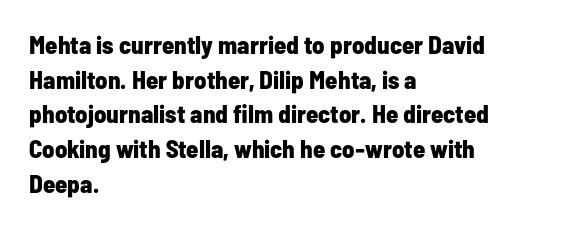
Q: Is the text bold? A: Yes.
Q: Is the text italic (slanted)? A: No, it is upright.
Q: Is the text underlined? A: No.
Q: How is the paragraph aligned? A: Left-aligned.
Q: Is the spacing between letters normal or unusually wide? A: Normal.
Q: Is the spacing between lines tight, normal or loose? A: Normal.
